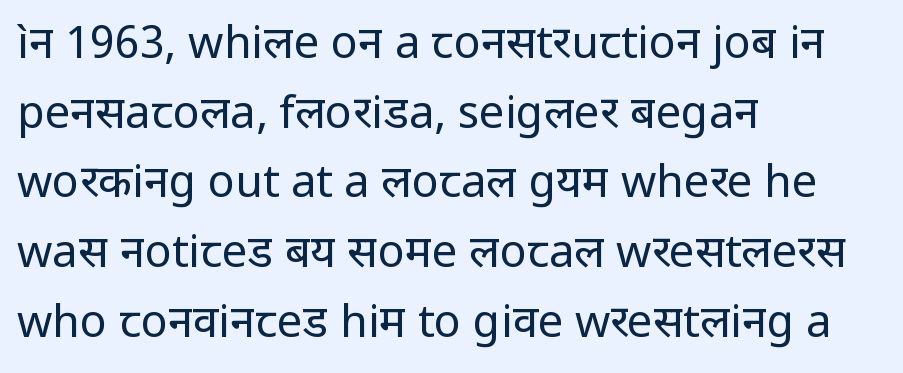
Proportional: the letters do not fall into vertical columns. The letters stand straight up with perfectly vertical stems. These lines sit exactly where default settings would place them. Decoration check: the copy has no underline. Vertical stems look standard width or narrower in stroke.
